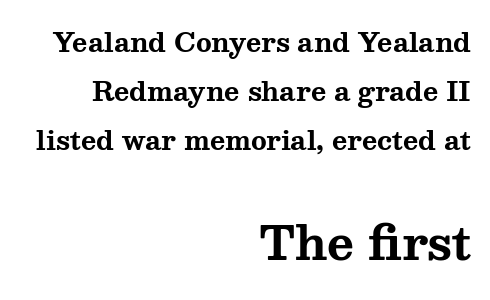
Q: Is the text bold? A: Yes.
Q: Is the text italic (slanted)? A: No, it is upright.
Q: Is the typeface a serif or a sans-serif typeface? A: Serif.
Q: Is the text underlined? A: No.
Q: How is the paragraph aligned? A: Right-aligned.
Q: Is the spacing between letters normal or unusually wide? A: Normal.
Q: Which block of text is set in a larger size, the first (top) or the second (bottom)? A: The second (bottom) one.
Q: Width (condensed, normal, or wide)? A: Wide.
Q: Stroke contrast? A: Medium.
Q: x-height? A: Medium.
Q: Monospaced? A: No.
